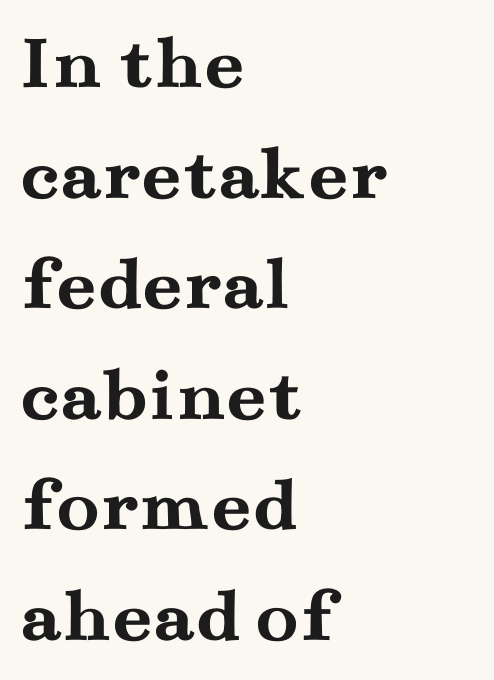
Q: Is the text bold? A: Yes.
Q: Is the text italic (slanted)? A: No, it is upright.
Q: Is the typeface a serif or a sans-serif typeface? A: Serif.
Q: Is the text underlined? A: No.
Q: How is the paragraph aligned? A: Left-aligned.
Q: Is the spacing between letters normal or unusually wide? A: Normal.
Q: Is the spacing between lines tight, normal or loose? A: Normal.
Q: Width (condensed, normal, or wide)? A: Wide.
Q: Stroke contrast? A: Medium.
Q: x-height? A: Small.
Q: Monospaced? A: No.
